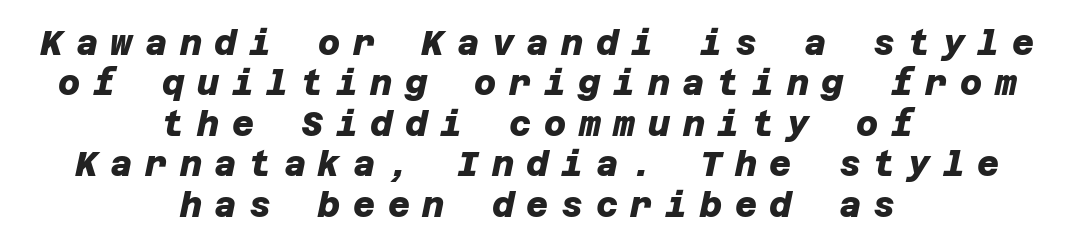
Q: Is the text bold? A: Yes.
Q: Is the typeface a serif or a sans-serif typeface? A: Sans-serif.
Q: Is the text underlined? A: No.
Q: How is the paragraph aligned? A: Centered.
Q: Is the spacing between letters normal or unusually wide? A: Unusually wide.
Q: Width (condensed, normal, or wide)? A: Normal.
Q: Stroke contrast? A: Low.
Q: x-height? A: Large.
